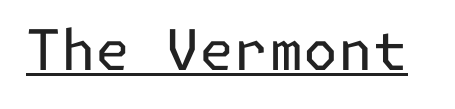
{"serif": "no", "italic": "no", "bold": "no", "weight": "regular", "width": "normal", "stroke_contrast": "low", "x_height": "medium", "underline": "yes", "letter_spacing": "normal", "letter_spacing_em": 0.0, "glyph_px": 56}
